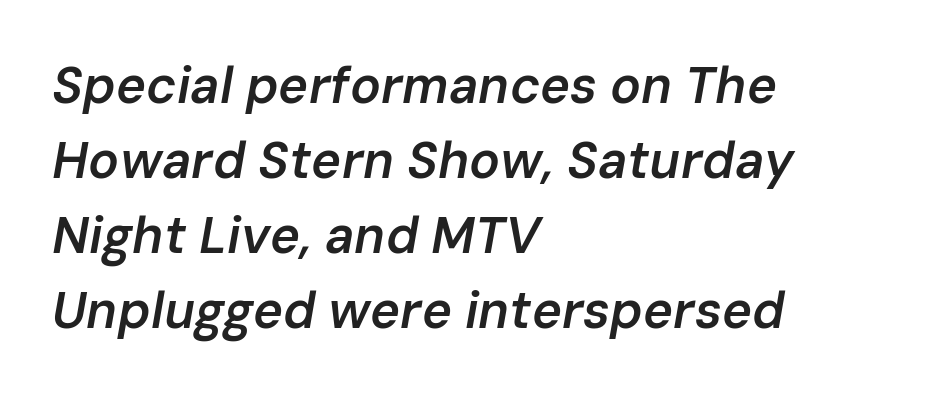
The image shows 51 px semibold type, italic (leaning right); set left-aligned, normal line spacing (1.47x), normal letter spacing, not underlined; low stroke contrast and a medium x-height.
